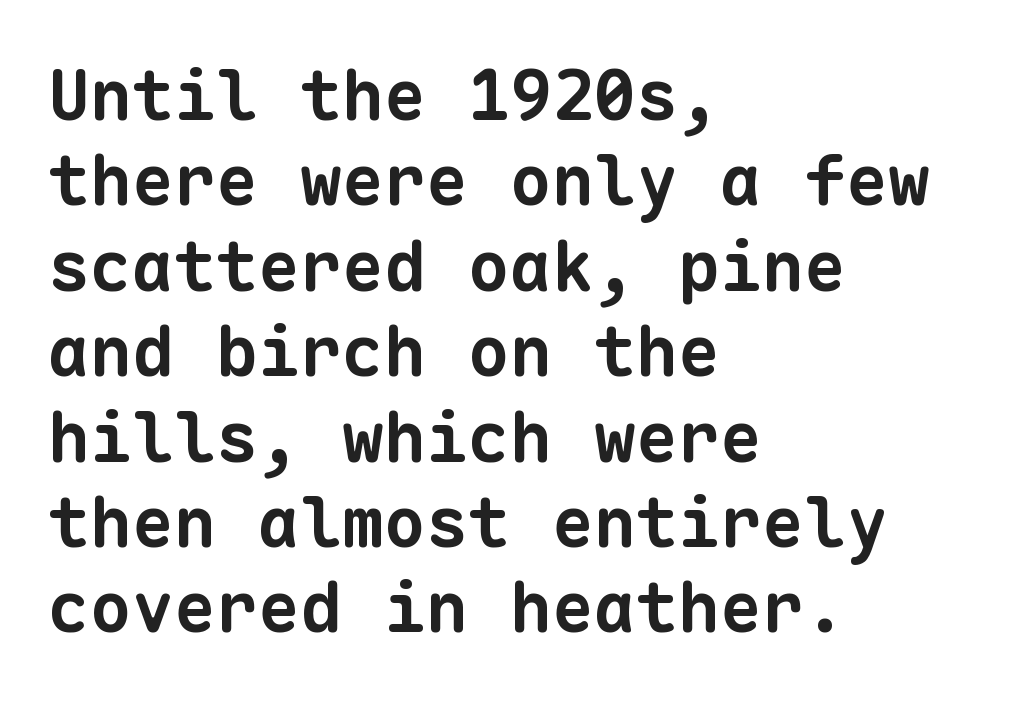
Q: Is the text bold? A: Yes.
Q: Is the typeface a serif or a sans-serif typeface? A: Sans-serif.
Q: Is the text underlined? A: No.
Q: How is the paragraph aligned? A: Left-aligned.
Q: Is the spacing between letters normal or unusually wide? A: Normal.
Q: Width (condensed, normal, or wide)? A: Normal.
Q: Stroke contrast? A: Low.
Q: x-height? A: Medium.
Q: Monospaced? A: Yes.
